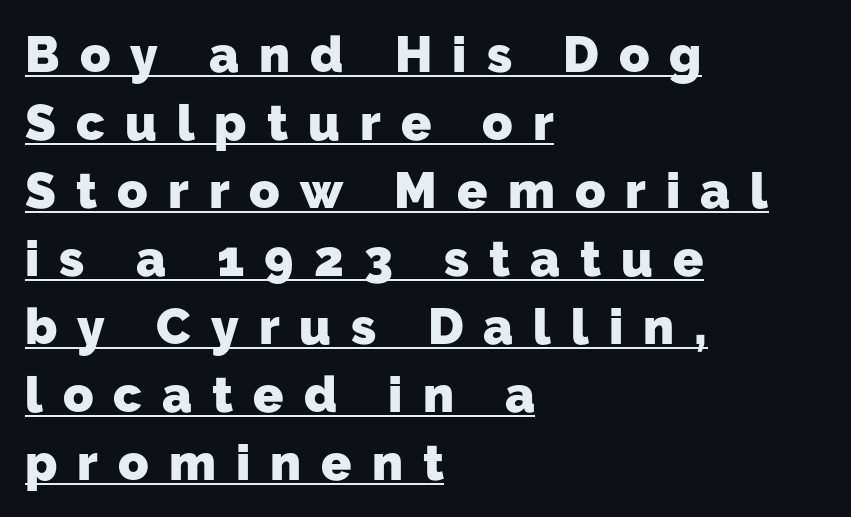
{"serif": "no", "bold": "yes", "weight": "heavy", "width": "normal", "stroke_contrast": "low", "x_height": "medium", "monospaced": "no", "underline": "yes", "align": "left", "line_spacing": "normal", "line_spacing_ratio": 1.36, "letter_spacing": "wide", "letter_spacing_em": 0.4, "glyph_px": 50}
